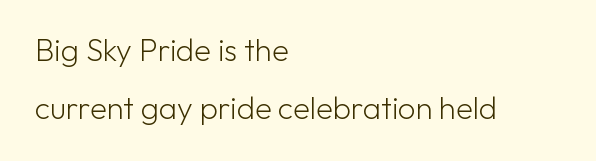
Q: Is the text bold? A: No.
Q: Is the text italic (slanted)? A: No, it is upright.
Q: Is the typeface a serif or a sans-serif typeface? A: Sans-serif.
Q: Is the text underlined? A: No.
Q: How is the paragraph aligned? A: Left-aligned.
Q: Is the spacing between letters normal or unusually wide? A: Normal.
Q: Width (condensed, normal, or wide)? A: Normal.
Q: Stroke contrast? A: Low.
Q: x-height? A: Medium.
Q: Monospaced? A: No.
